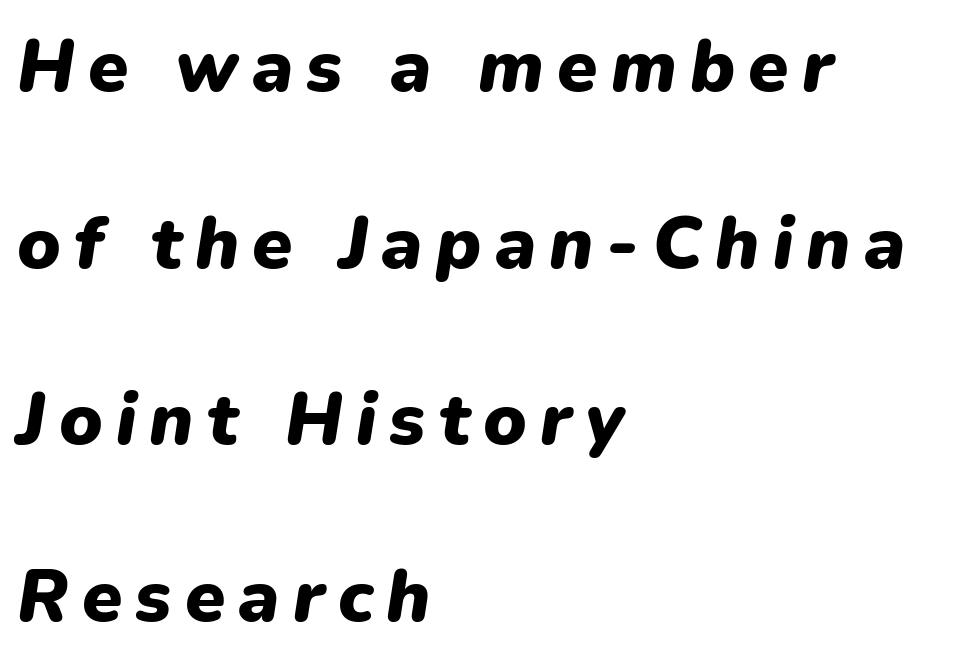
The image shows 73 px heavy type, italic (leaning right); set left-aligned, loose line spacing (2.42x), not underlined; low stroke contrast and a medium x-height.
